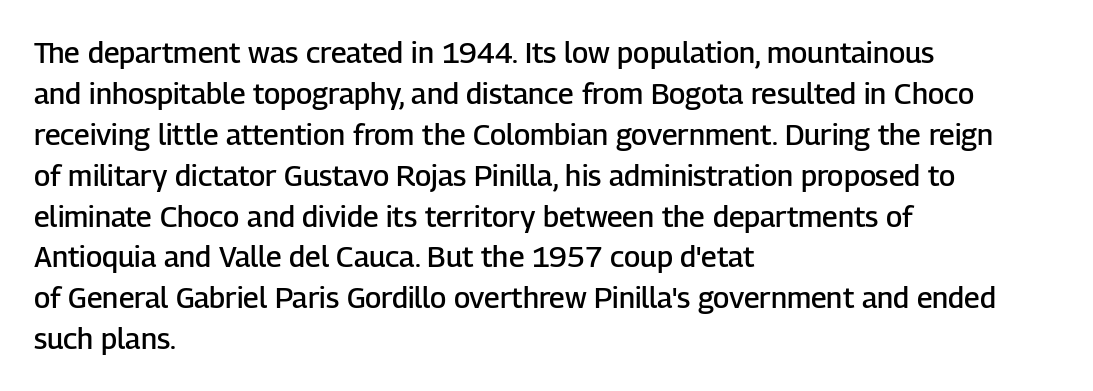
Q: Is the text bold? A: Semi-bold.
Q: Is the text italic (slanted)? A: No, it is upright.
Q: Is the typeface a serif or a sans-serif typeface? A: Sans-serif.
Q: Is the text underlined? A: No.
Q: How is the paragraph aligned? A: Left-aligned.
Q: Is the spacing between letters normal or unusually wide? A: Normal.
Q: Is the spacing between lines tight, normal or loose? A: Normal.
Q: Width (condensed, normal, or wide)? A: Normal.
Q: Stroke contrast? A: Low.
Q: x-height? A: Medium.
Q: Monospaced? A: No.
